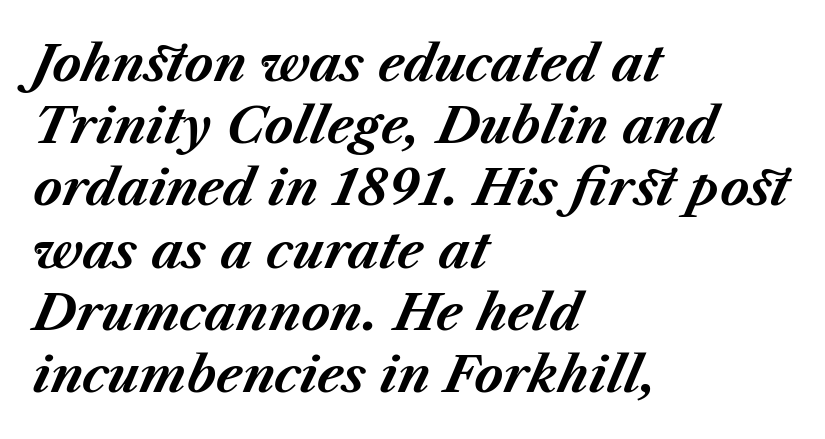
The characters look thick and weighty, a clear bold. Lines of text with bare space underneath. The lettering tilts uniformly, giving the passage an italic look. This sample has the flowing, uneven cadence of proportional lettering. Typeset ragged right — the left edge is the straight one. The letters sit at their default tracking, neither squeezed nor spread.
